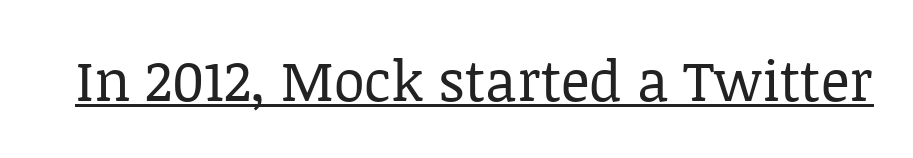
Designer's note — italics off, roman on. The designer went with a serif here, giving each stem small feet. Is the letter spacing exaggerated? No — it looks like the ordinary default. The face used here is proportionally spaced, like ordinary book or web type.
